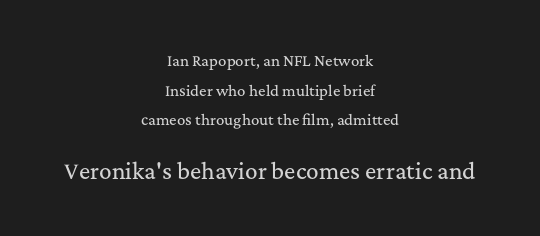
The image shows 21 px text type, upright; set centered, loose line spacing (2.11x), normal letter spacing, not underlined; the second (bottom) block is 1.5x larger.
